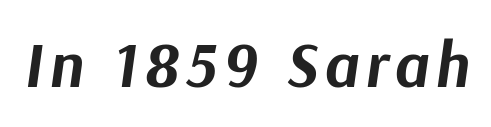
The image shows 64 px bold type, italic (leaning right); set not underlined; medium stroke contrast and a medium x-height.
